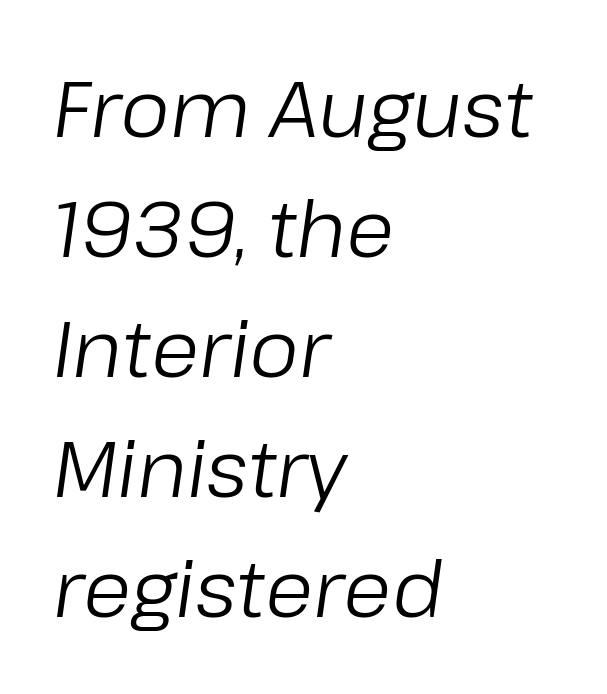
The image shows 78 px regular-weight type, italic (leaning right); set left-aligned, normal line spacing (1.54x), normal letter spacing, not underlined; low stroke contrast and a medium x-height.
